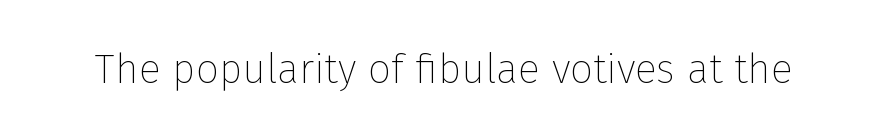
Type without underlining. A typesetter would call this proportional, since set widths differ per character. A quiet, ordinary-to-light weight characterises the typeface. The gaps between neighbouring characters are ordinary and unremarkable.
